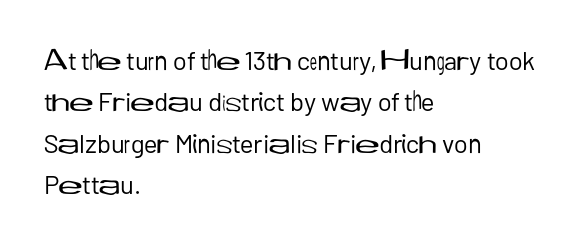
Each stroke keeps to a modest, everyday thickness or less. Whoever set this chose a conventional vertical rhythm. Caption: multi-line text, flush left, ragged right. Underlining? Definitely not there.
